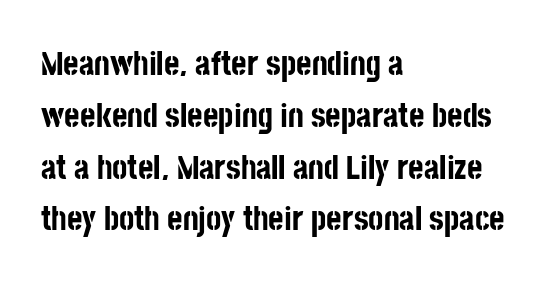
Short note: letters normally spaced. The font's upright variant was chosen for this text. Visually the block forms a straight wall on the left and a jagged coastline on the right. The zone under the glyphs is completely vacant.
